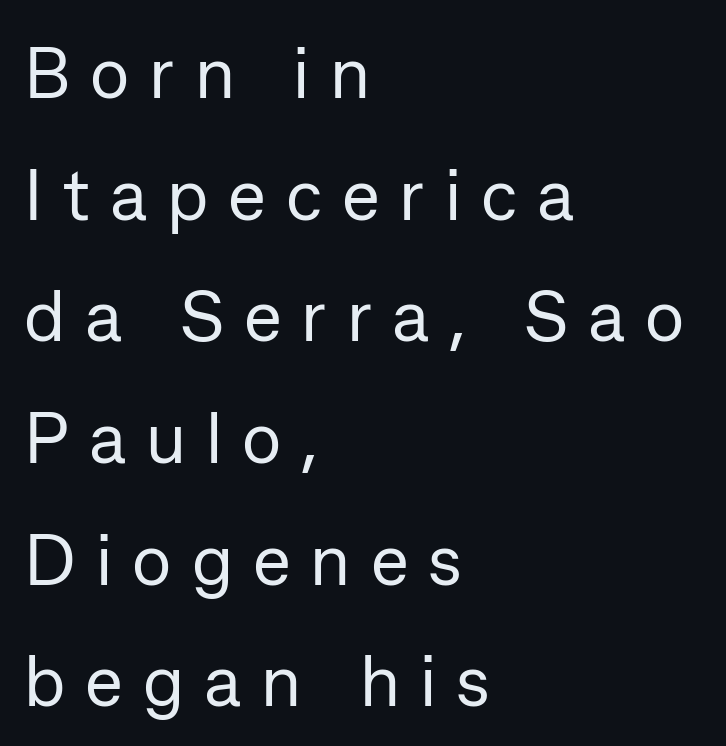
Q: Is the text bold? A: No.
Q: Is the text italic (slanted)? A: No, it is upright.
Q: Is the typeface a serif or a sans-serif typeface? A: Sans-serif.
Q: Is the text underlined? A: No.
Q: How is the paragraph aligned? A: Left-aligned.
Q: Is the spacing between letters normal or unusually wide? A: Unusually wide.
Q: Is the spacing between lines tight, normal or loose? A: Normal.
Q: Width (condensed, normal, or wide)? A: Normal.
Q: Stroke contrast? A: Low.
Q: x-height? A: Medium.
Q: Monospaced? A: No.
